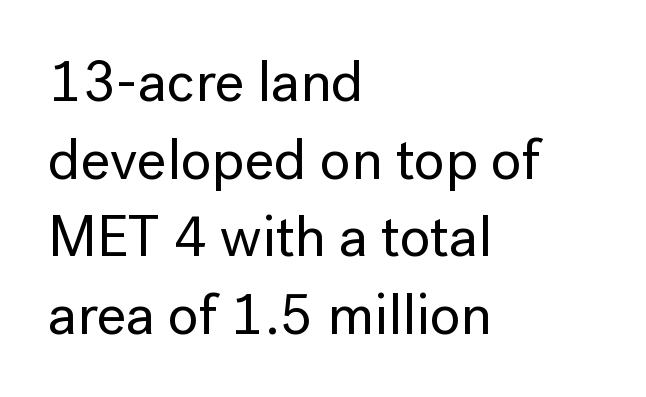
Q: Is the text italic (slanted)? A: No, it is upright.
Q: Is the typeface a serif or a sans-serif typeface? A: Sans-serif.
Q: Is the text underlined? A: No.
Q: How is the paragraph aligned? A: Left-aligned.
Q: Is the spacing between letters normal or unusually wide? A: Normal.
Q: Is the spacing between lines tight, normal or loose? A: Normal.
Q: Width (condensed, normal, or wide)? A: Normal.
Q: Stroke contrast? A: Low.
Q: x-height? A: Medium.
Q: Monospaced? A: No.
